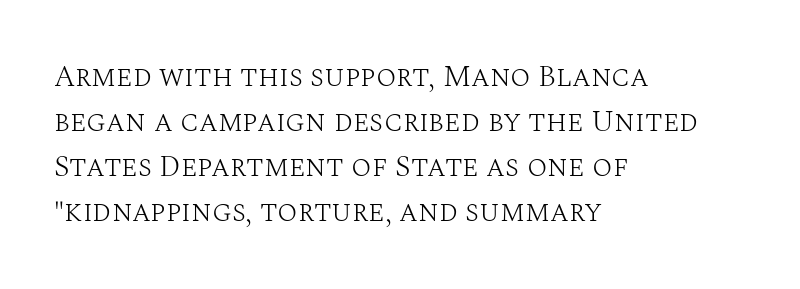
{"serif": "yes", "italic": "no", "bold": "no", "weight": "light", "width": "normal", "stroke_contrast": "medium", "x_height": "large", "monospaced": "no", "underline": "no", "align": "left", "line_spacing": "normal", "line_spacing_ratio": 1.5, "letter_spacing": "normal", "letter_spacing_em": 0.0, "glyph_px": 30}
